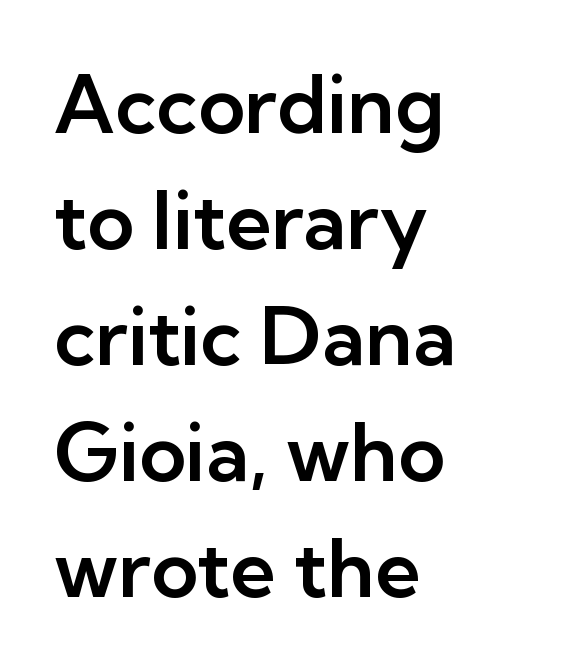
Q: Is the text italic (slanted)? A: No, it is upright.
Q: Is the typeface a serif or a sans-serif typeface? A: Sans-serif.
Q: Is the text underlined? A: No.
Q: How is the paragraph aligned? A: Left-aligned.
Q: Is the spacing between letters normal or unusually wide? A: Normal.
Q: Is the spacing between lines tight, normal or loose? A: Normal.
Q: Width (condensed, normal, or wide)? A: Normal.
Q: Stroke contrast? A: Low.
Q: x-height? A: Medium.
Q: Monospaced? A: No.
